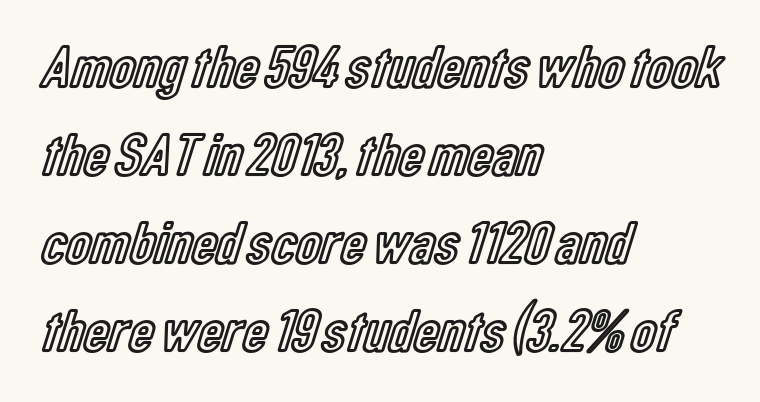
{"width": "condensed", "x_height": "medium", "monospaced": "no", "underline": "no", "align": "left", "line_spacing": "normal", "line_spacing_ratio": 1.44, "letter_spacing": "normal", "letter_spacing_em": 0.0, "glyph_px": 61}
